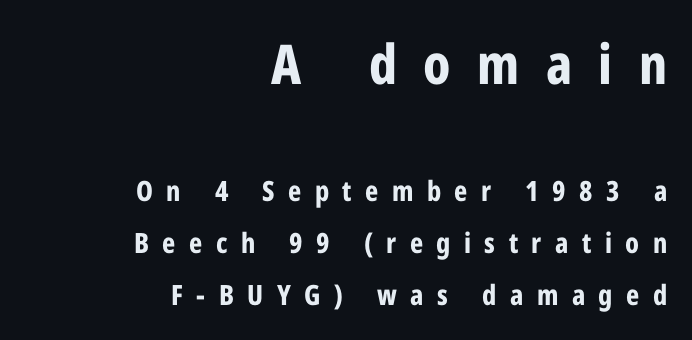
The image shows 55 px bold, condensed sans-serif type, upright; set right-aligned, line spacing 1.86x, unusually wide letter spacing (+0.48 em), not underlined; the first (top) block is 1.96x larger; low stroke contrast and a medium x-height.
